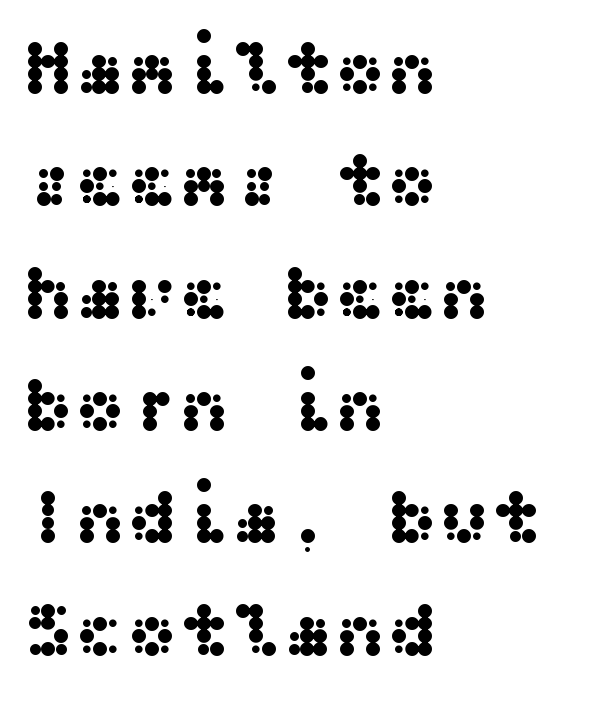
Q: Is the text italic (slanted)? A: No, it is upright.
Q: Is the typeface a serif or a sans-serif typeface? A: Sans-serif.
Q: Is the text underlined? A: No.
Q: How is the paragraph aligned? A: Left-aligned.
Q: Is the spacing between letters normal or unusually wide? A: Normal.
Q: Is the spacing between lines tight, normal or loose? A: Normal.
Q: Width (condensed, normal, or wide)? A: Wide.
Q: Stroke contrast? A: Medium.
Q: x-height? A: Medium.
